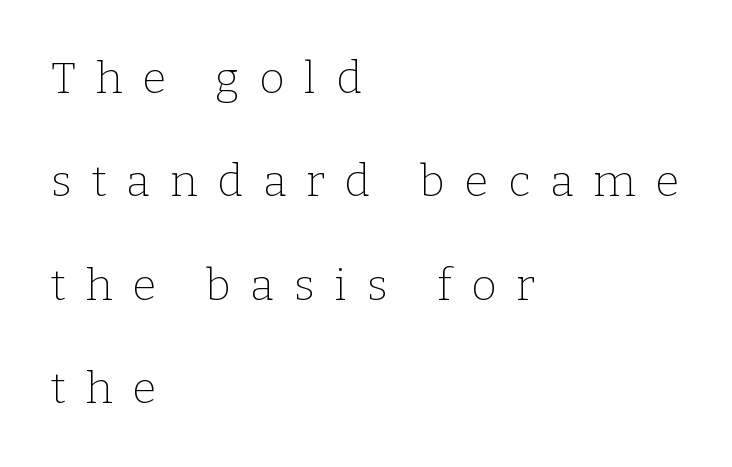
{"serif": "yes", "italic": "no", "bold": "no", "weight": "thin", "width": "normal", "stroke_contrast": "low", "x_height": "medium", "monospaced": "no", "underline": "no", "align": "left", "line_spacing": "loose", "line_spacing_ratio": 2.35, "letter_spacing": "wide", "letter_spacing_em": 0.45, "glyph_px": 44}
